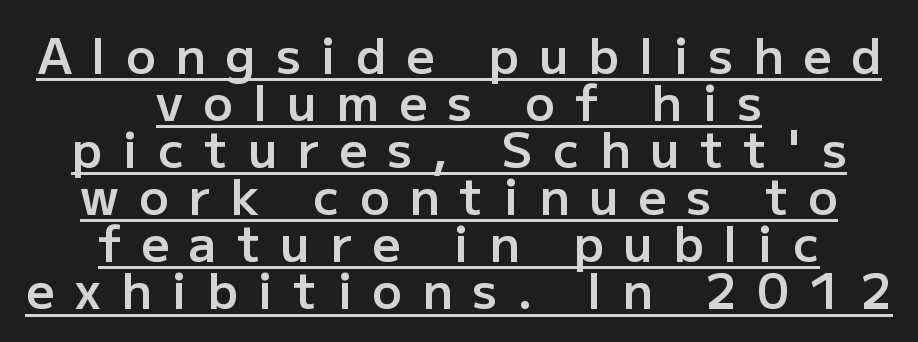
Compared with a flush-left layout, this one balances lines on the center instead. The specimen includes a rule beneath the text block's lines. Words appear elongated and porous because spacing is wide. Caption: semibold face, moderately heavy strokes.
